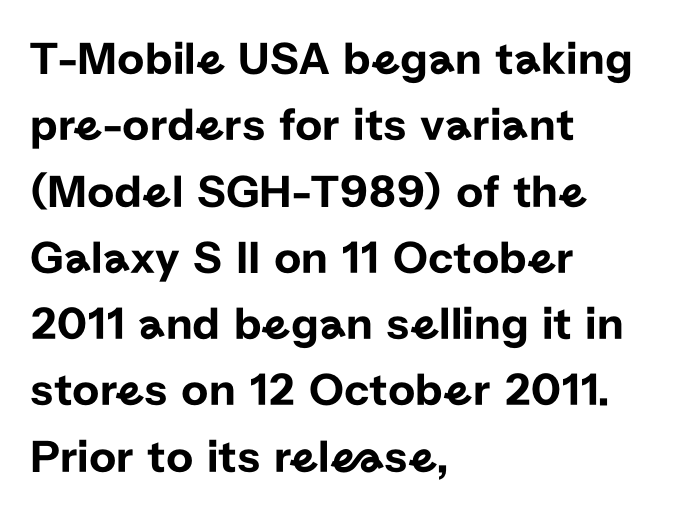
The image shows 47 px sans-serif type, upright; set left-aligned, normal line spacing (1.41x), normal letter spacing, not underlined; low stroke contrast and a medium x-height.
